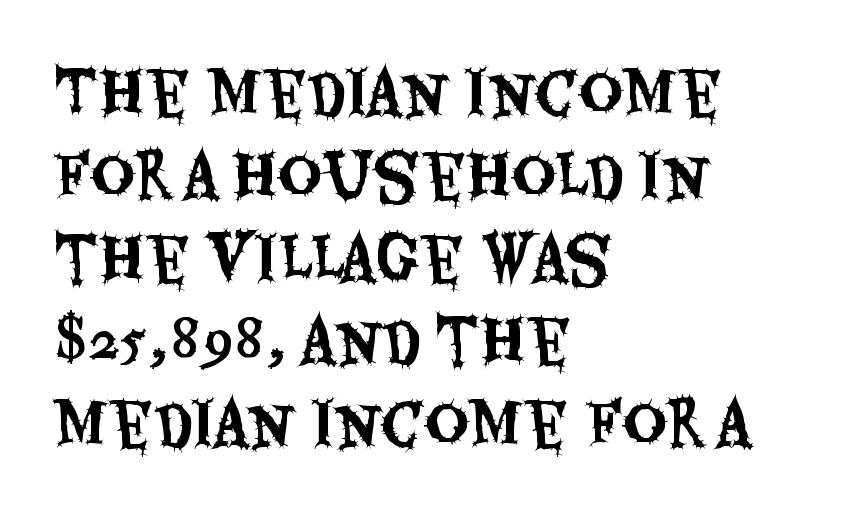
Q: Is the text italic (slanted)? A: No, it is upright.
Q: Is the typeface a serif or a sans-serif typeface? A: Sans-serif.
Q: Is the text underlined? A: No.
Q: How is the paragraph aligned? A: Left-aligned.
Q: Is the spacing between letters normal or unusually wide? A: Normal.
Q: Is the spacing between lines tight, normal or loose? A: Normal.
Q: Width (condensed, normal, or wide)? A: Condensed.
Q: Stroke contrast? A: Medium.
Q: x-height? A: Large.
Q: Monospaced? A: No.
